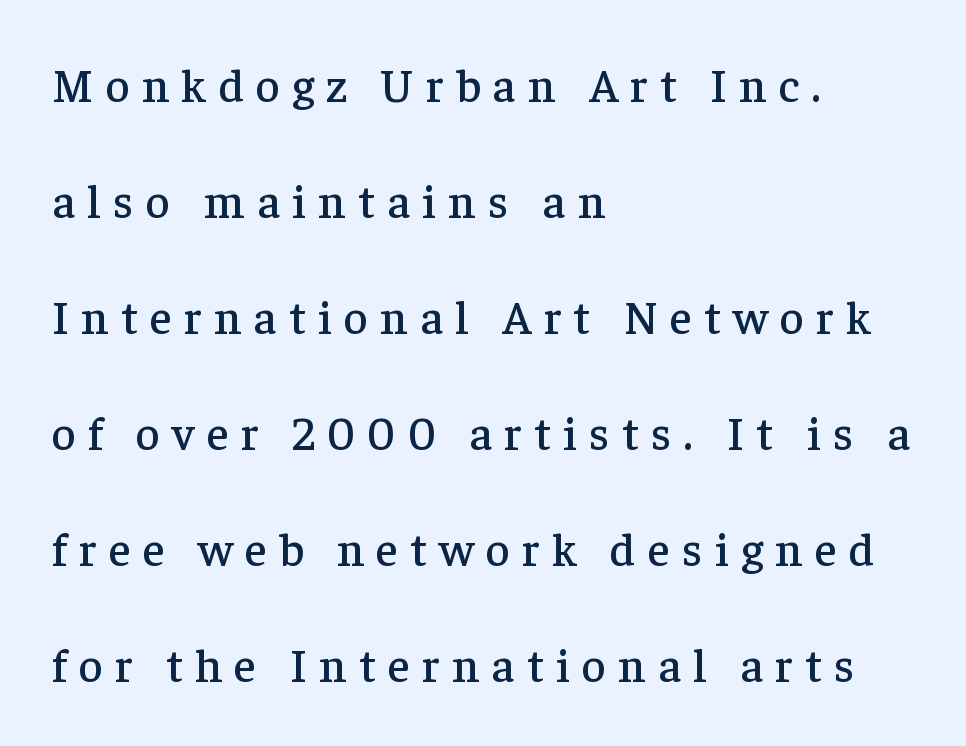
The image shows 47 px serif type, upright; set left-aligned, loose line spacing (2.47x), unusually wide letter spacing (+0.26 em), not underlined; low stroke contrast and a medium x-height.
